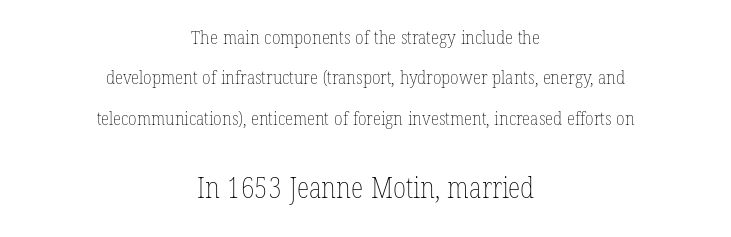
Q: Is the text bold? A: No.
Q: Is the text italic (slanted)? A: No, it is upright.
Q: Is the text underlined? A: No.
Q: How is the paragraph aligned? A: Centered.
Q: Is the spacing between letters normal or unusually wide? A: Normal.
Q: Is the spacing between lines tight, normal or loose? A: Loose.
Q: Which block of text is set in a larger size, the first (top) or the second (bottom)? A: The second (bottom) one.
Q: Width (condensed, normal, or wide)? A: Condensed.
Q: Stroke contrast? A: Low.
Q: x-height? A: Medium.
Q: Monospaced? A: No.
